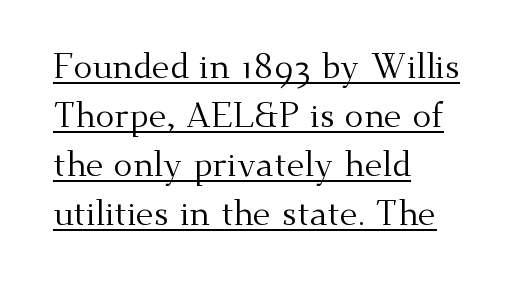
Q: Is the text bold? A: No.
Q: Is the text italic (slanted)? A: No, it is upright.
Q: Is the typeface a serif or a sans-serif typeface? A: Serif.
Q: Is the text underlined? A: Yes.
Q: How is the paragraph aligned? A: Left-aligned.
Q: Is the spacing between letters normal or unusually wide? A: Normal.
Q: Is the spacing between lines tight, normal or loose? A: Normal.
Q: Width (condensed, normal, or wide)? A: Normal.
Q: Stroke contrast? A: Medium.
Q: x-height? A: Small.
Q: Monospaced? A: No.
